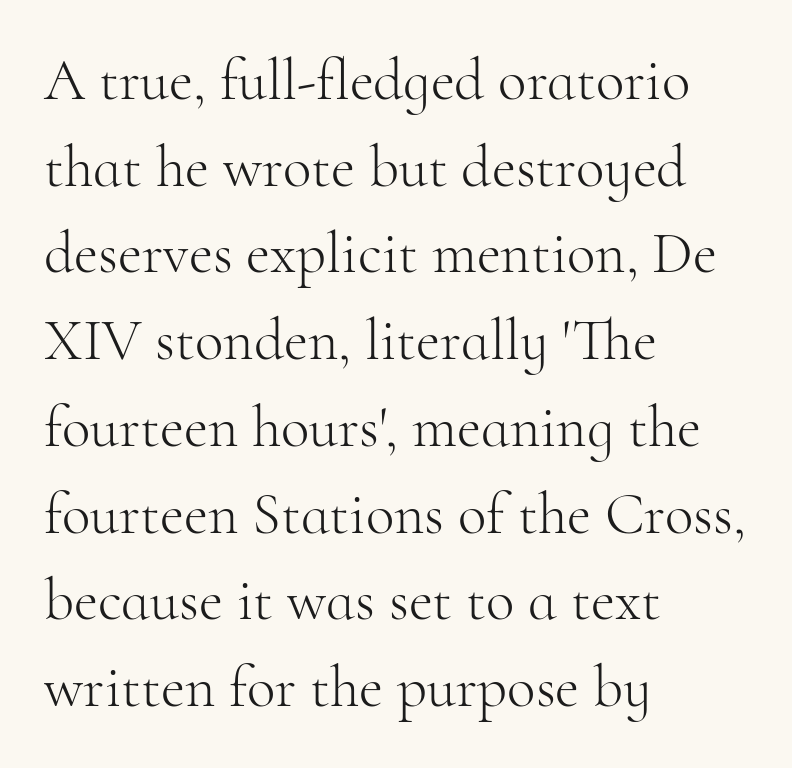
{"serif": "yes", "italic": "no", "bold": "no", "weight": "light", "width": "normal", "stroke_contrast": "high", "x_height": "small", "monospaced": "no", "underline": "no", "align": "left", "line_spacing": "normal", "line_spacing_ratio": 1.47, "letter_spacing": "normal", "letter_spacing_em": 0.0, "glyph_px": 59}
